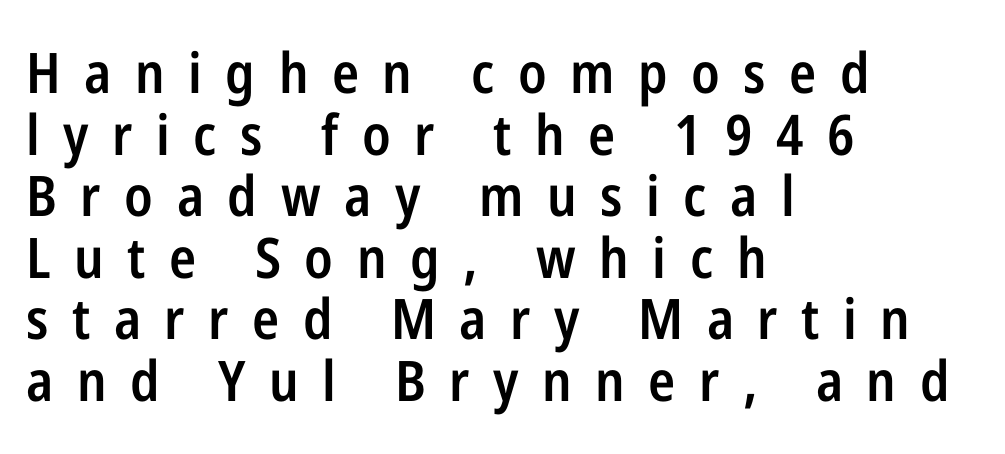
Q: Is the text bold? A: Semi-bold.
Q: Is the text italic (slanted)? A: No, it is upright.
Q: Is the typeface a serif or a sans-serif typeface? A: Sans-serif.
Q: Is the text underlined? A: No.
Q: How is the paragraph aligned? A: Left-aligned.
Q: Is the spacing between letters normal or unusually wide? A: Unusually wide.
Q: Is the spacing between lines tight, normal or loose? A: Tight.
Q: Width (condensed, normal, or wide)? A: Condensed.
Q: Stroke contrast? A: Low.
Q: x-height? A: Medium.
Q: Monospaced? A: No.
